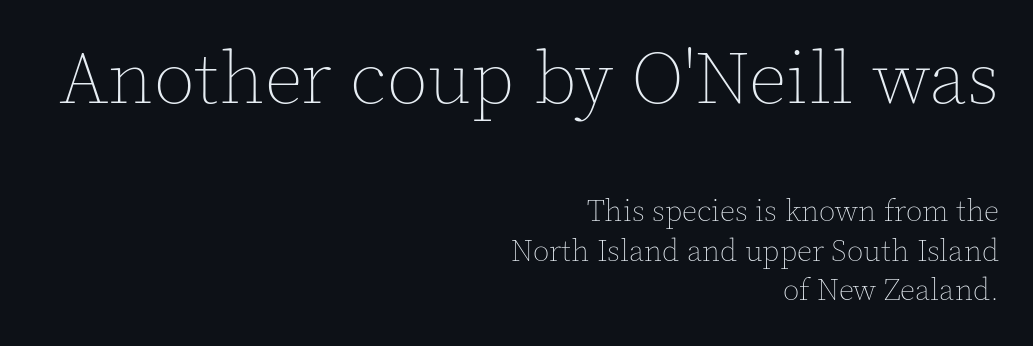
The image shows 75 px thin type, upright; set right-aligned, normal line spacing (1.32x), normal letter spacing, not underlined; the first (top) block is 2.5x larger; a medium x-height.
